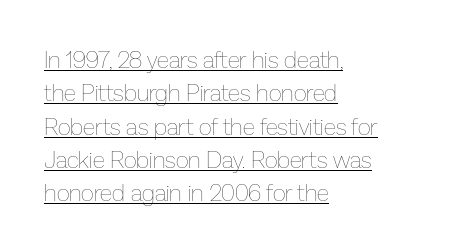
Q: Is the text bold? A: No.
Q: Is the text italic (slanted)? A: No, it is upright.
Q: Is the text underlined? A: Yes.
Q: How is the paragraph aligned? A: Left-aligned.
Q: Is the spacing between letters normal or unusually wide? A: Normal.
Q: Is the spacing between lines tight, normal or loose? A: Normal.
